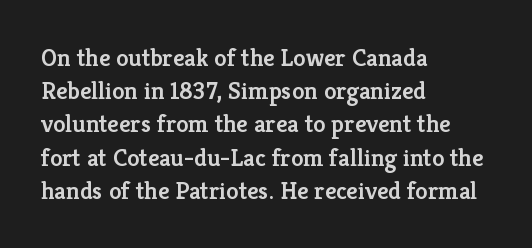
{"italic": "no", "bold": "semi", "underline": "no", "align": "left", "line_spacing": "normal", "line_spacing_ratio": 1.33, "letter_spacing": "normal", "letter_spacing_em": 0.0, "glyph_px": 25}
